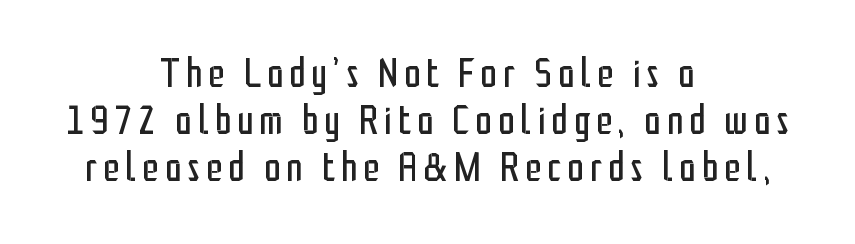
{"serif": "no", "italic": "no", "bold": "no", "weight": "regular", "width": "condensed", "stroke_contrast": "low", "x_height": "medium", "monospaced": "no", "underline": "no", "align": "center", "line_spacing": "tight", "line_spacing_ratio": 1.12, "glyph_px": 42}
